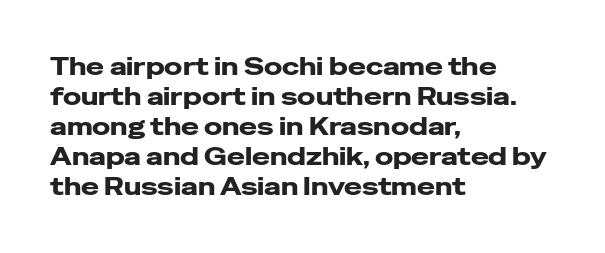
The lines in this sample share a left origin and differ only in where they stop. Tracking here is standard; glyphs follow each other at the usual distance. How would I describe the line gaps? Plain and ordinary. You can tell it's not italic because the verticals are truly vertical.
